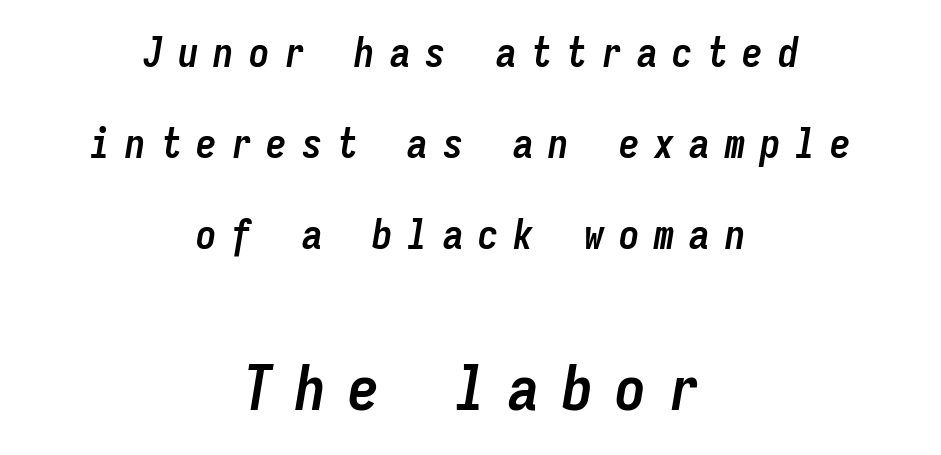
{"italic": "yes", "lean": "right", "slant_degrees": 9, "bold": "yes", "weight": "semibold", "width": "condensed", "stroke_contrast": "low", "x_height": "medium", "monospaced": "yes", "underline": "no", "align": "center", "line_spacing": "loose", "line_spacing_ratio": 2.22, "letter_spacing": "wide", "letter_spacing_em": 0.36, "larger_block": "second", "size_ratio": 1.51, "glyph_px": 62}
